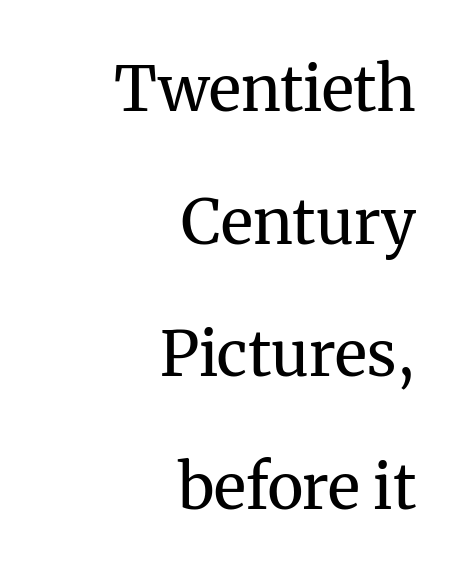
The block of text is sparse from top to bottom, with ample space between rows. Think standard paragraph weight, or any step lighter than that. Note the varied advance widths — an 'i' is clearly narrower than an 'm'. No italicization has been applied; the sample stays upright.
